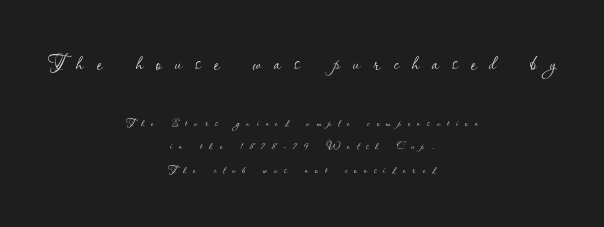
The image shows 27 px text type; set centered, normal line spacing (1.68x), unusually wide letter spacing (+0.47 em), not underlined; the first (top) block is 1.93x larger.
